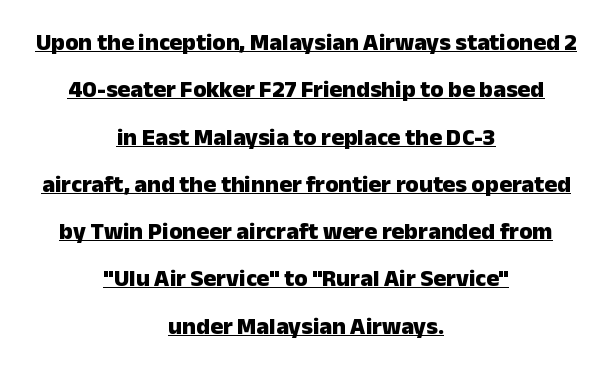
Q: Is the text bold? A: Yes.
Q: Is the text italic (slanted)? A: No, it is upright.
Q: Is the text underlined? A: Yes.
Q: How is the paragraph aligned? A: Centered.
Q: Is the spacing between letters normal or unusually wide? A: Normal.
Q: Is the spacing between lines tight, normal or loose? A: Loose.
